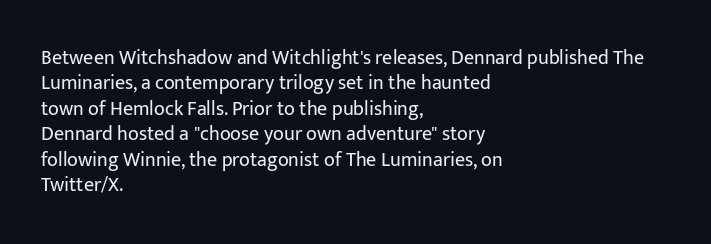
The image shows 20 px text type, upright; set left-aligned, normal line spacing (1.27x), normal letter spacing, not underlined.
